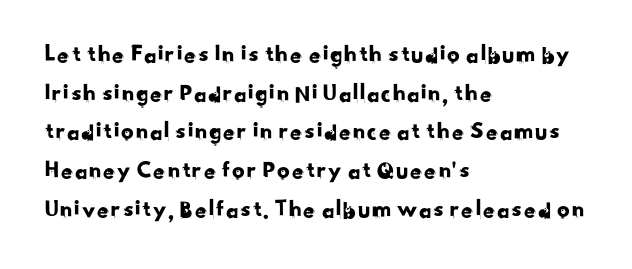
Horizontal alignment here is leftward, the default for most running prose. A typesetter would call this leading conventional body-copy spacing. The rendering keeps characters at their native spacing. Type without underlining.
